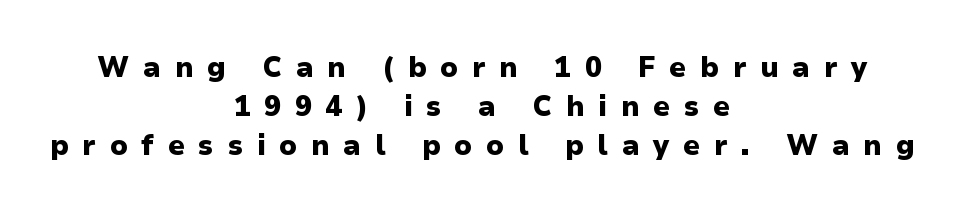
Q: Is the text bold? A: Yes.
Q: Is the text italic (slanted)? A: No, it is upright.
Q: Is the typeface a serif or a sans-serif typeface? A: Sans-serif.
Q: Is the text underlined? A: No.
Q: How is the paragraph aligned? A: Centered.
Q: Is the spacing between letters normal or unusually wide? A: Unusually wide.
Q: Is the spacing between lines tight, normal or loose? A: Normal.
Q: Width (condensed, normal, or wide)? A: Normal.
Q: Stroke contrast? A: Low.
Q: x-height? A: Medium.
Q: Monospaced? A: No.
